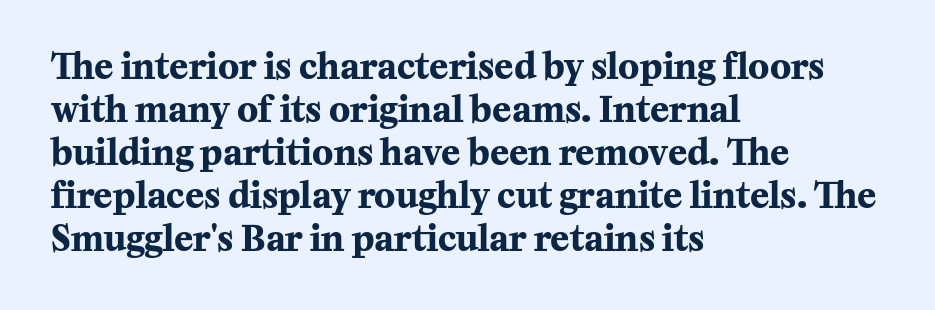
The image shows 35 px bold serif type, upright; set left-aligned, line spacing 1.23x, normal letter spacing, not underlined; medium stroke contrast and a medium x-height.
